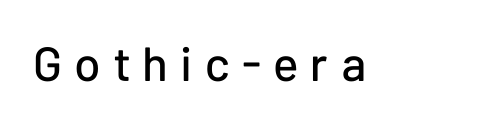
{"serif": "no", "italic": "no", "width": "normal", "stroke_contrast": "low", "x_height": "medium", "monospaced": "no", "underline": "no", "letter_spacing": "wide", "letter_spacing_em": 0.25, "glyph_px": 48}
